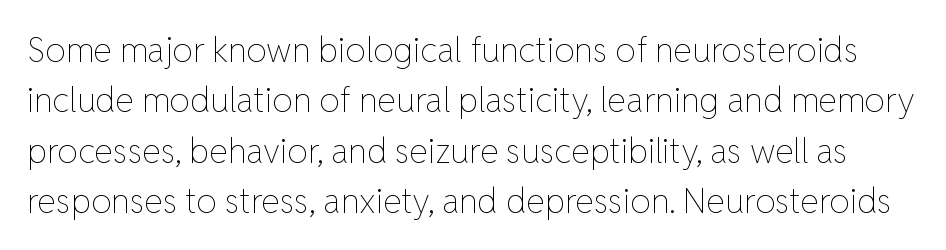
The image shows 34 px thin type, upright; set normal line spacing (1.48x), normal letter spacing, not underlined; low stroke contrast and a medium x-height.
